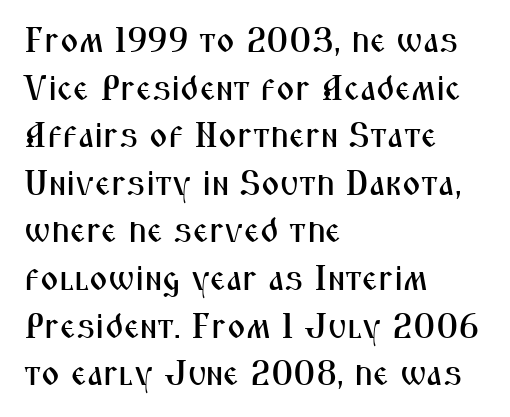
{"serif": "no", "italic": "no", "width": "condensed", "stroke_contrast": "medium", "x_height": "medium", "monospaced": "no", "underline": "no", "align": "left", "line_spacing": "normal", "line_spacing_ratio": 1.36, "letter_spacing": "normal", "letter_spacing_em": 0.0, "glyph_px": 35}
